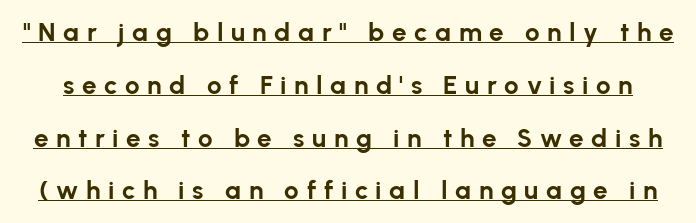
Underlining? Definitely there. The gaps between neighbouring characters are conspicuously large. Thick stems and heavy bowls — unmistakably bold. Baseline-to-baseline distance is far greater than the letter height.
